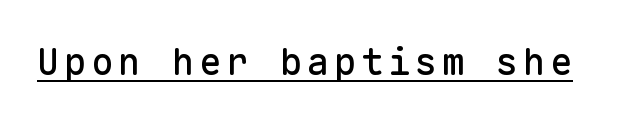
{"serif": "no", "italic": "no", "width": "normal", "stroke_contrast": "low", "x_height": "medium", "monospaced": "yes", "underline": "yes", "glyph_px": 37}
